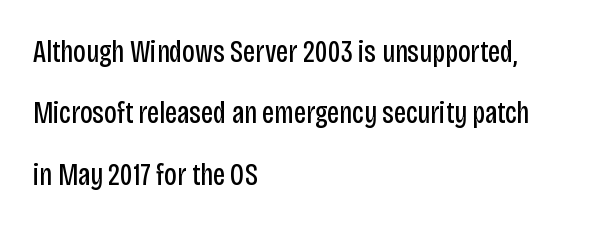
Q: Is the text bold? A: No.
Q: Is the text italic (slanted)? A: No, it is upright.
Q: Is the typeface a serif or a sans-serif typeface? A: Sans-serif.
Q: Is the text underlined? A: No.
Q: How is the paragraph aligned? A: Left-aligned.
Q: Is the spacing between letters normal or unusually wide? A: Normal.
Q: Is the spacing between lines tight, normal or loose? A: Loose.
Q: Width (condensed, normal, or wide)? A: Condensed.
Q: Stroke contrast? A: Low.
Q: x-height? A: Large.
Q: Monospaced? A: No.
